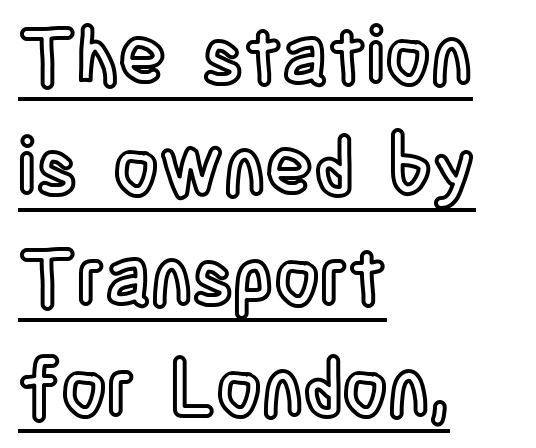
{"italic": "no", "width": "condensed", "x_height": "large", "monospaced": "no", "underline": "yes", "align": "left", "line_spacing": "normal", "line_spacing_ratio": 1.4, "letter_spacing": "normal", "letter_spacing_em": 0.0, "glyph_px": 79}
